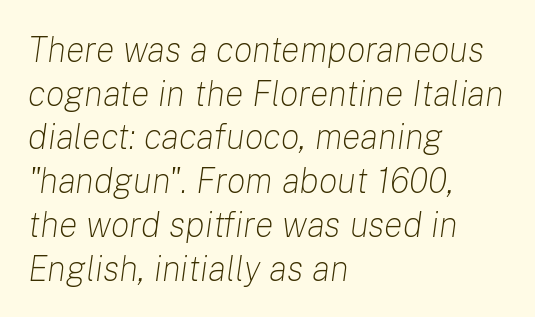
Q: Is the text bold? A: No.
Q: Is the text italic (slanted)? A: Yes, it leans right by about 8 degrees.
Q: Is the text underlined? A: No.
Q: How is the paragraph aligned? A: Left-aligned.
Q: Is the spacing between letters normal or unusually wide? A: Normal.
Q: Is the spacing between lines tight, normal or loose? A: Normal.
Q: Width (condensed, normal, or wide)? A: Normal.
Q: Stroke contrast? A: Low.
Q: x-height? A: Medium.
Q: Monospaced? A: No.
